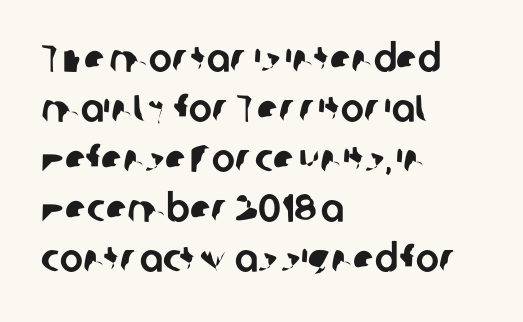
The image shows 39 px sans-serif type; set left-aligned, normal line spacing (1.28x), normal letter spacing, not underlined; low stroke contrast and a medium x-height.
